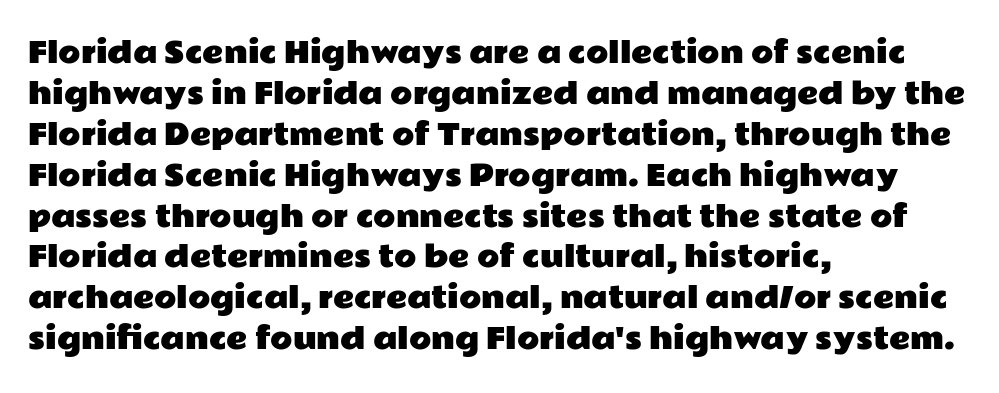
{"serif": "no", "italic": "no", "width": "wide", "stroke_contrast": "low", "x_height": "medium", "monospaced": "no", "underline": "no", "align": "left", "line_spacing": "normal", "line_spacing_ratio": 1.41, "letter_spacing": "normal", "letter_spacing_em": 0.0, "glyph_px": 29}
